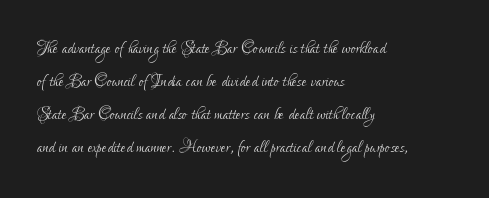
Q: Is the text bold? A: No.
Q: Is the text italic (slanted)? A: Yes.
Q: Is the text underlined? A: No.
Q: How is the paragraph aligned? A: Left-aligned.
Q: Is the spacing between letters normal or unusually wide? A: Normal.
Q: Is the spacing between lines tight, normal or loose? A: Normal.
